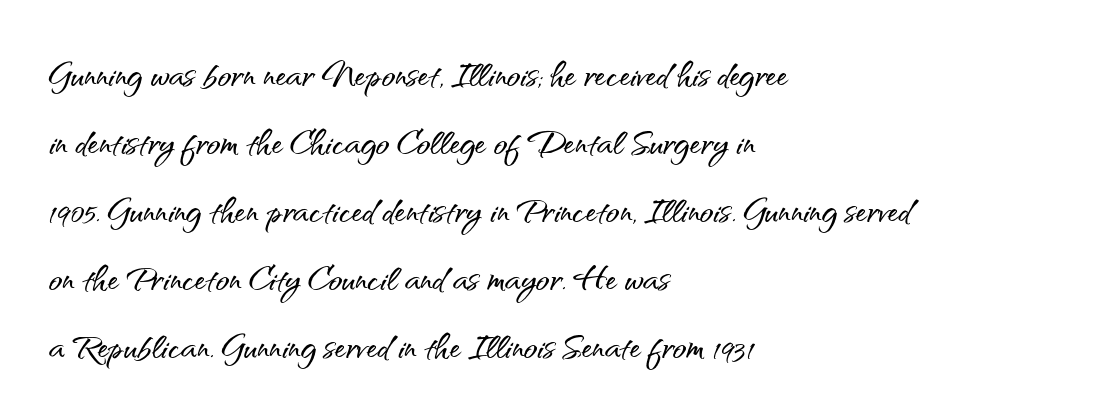
Q: Is the text italic (slanted)? A: Yes.
Q: Is the typeface a serif or a sans-serif typeface? A: Sans-serif.
Q: Is the text underlined? A: No.
Q: How is the paragraph aligned? A: Left-aligned.
Q: Is the spacing between letters normal or unusually wide? A: Normal.
Q: Is the spacing between lines tight, normal or loose? A: Normal.
Q: Width (condensed, normal, or wide)? A: Normal.
Q: Stroke contrast? A: Medium.
Q: x-height? A: Small.
Q: Monospaced? A: No.
